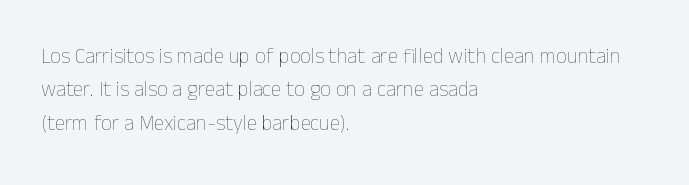
{"italic": "no", "bold": "no", "underline": "no", "align": "left", "line_spacing": "normal", "line_spacing_ratio": 1.59, "letter_spacing": "normal", "letter_spacing_em": 0.0, "glyph_px": 21}
